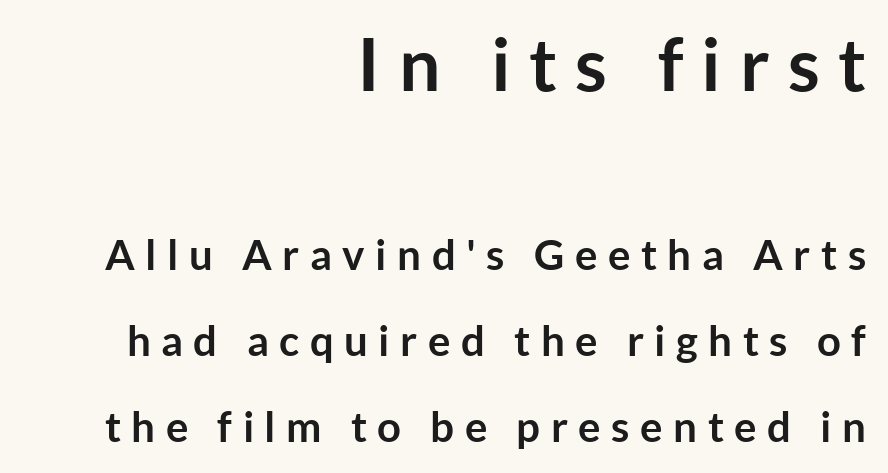
A roman cut, with each character standing at attention. Grotesque or geometric, the face here clearly has no serifs. Larger block? The one above; the one below is distinctly smaller. Here the designer chose a conventional face with non-uniform glyph widths. The typesetting leans heavy: a genuine bold. Honestly, the rows look like they've been pulled way apart.
